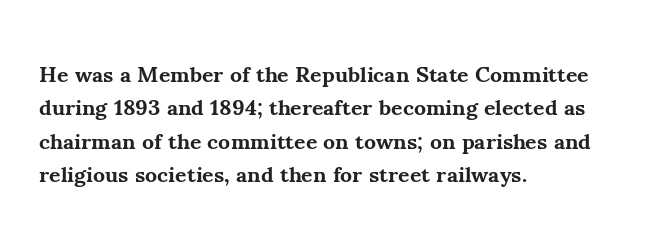
The image shows 22 px bold type, upright; set left-aligned, normal line spacing (1.52x), normal letter spacing, not underlined.
